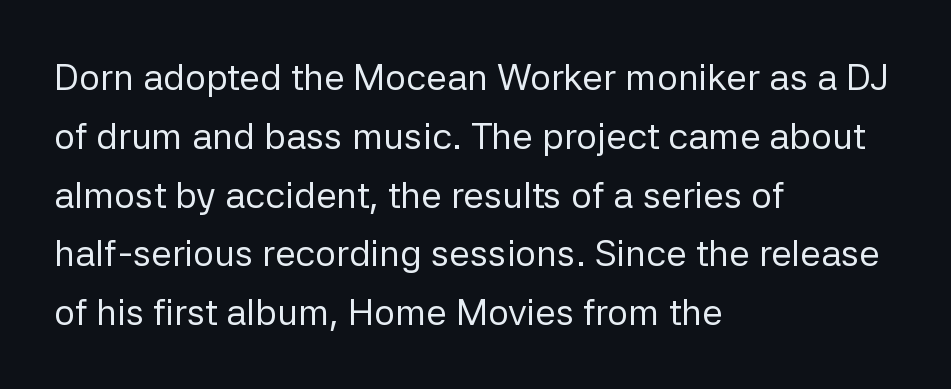
No chunkiness to these letters — they're not bold. Does the type have serifs? No, each stem ends abruptly. How would I describe the line gaps? Plain and ordinary. Teacher's note: observe the even left margin — that is flush-left alignment. The gap between lines stays unmarked.
